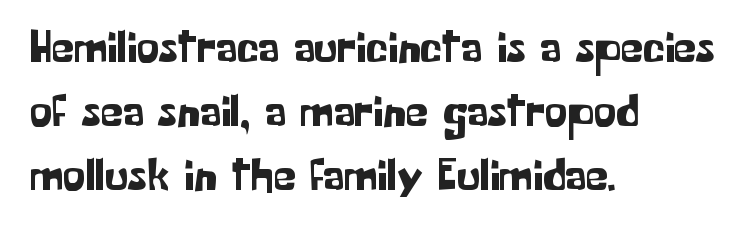
{"serif": "no", "italic": "no", "width": "normal", "stroke_contrast": "low", "x_height": "medium", "monospaced": "no", "underline": "no", "align": "left", "line_spacing": "normal", "line_spacing_ratio": 1.42, "letter_spacing": "normal", "letter_spacing_em": 0.0, "glyph_px": 45}
